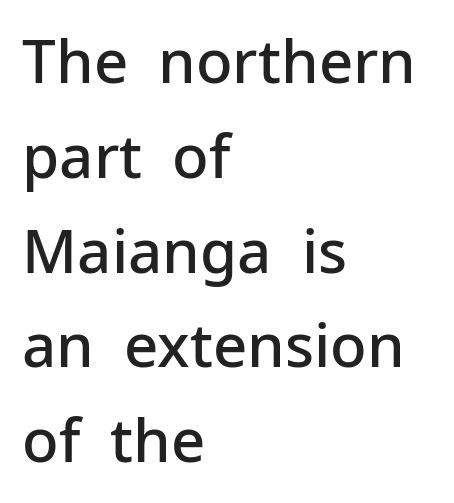
Q: Is the text bold? A: Semi-bold.
Q: Is the text italic (slanted)? A: No, it is upright.
Q: Is the typeface a serif or a sans-serif typeface? A: Sans-serif.
Q: Is the text underlined? A: No.
Q: How is the paragraph aligned? A: Left-aligned.
Q: Is the spacing between letters normal or unusually wide? A: Normal.
Q: Is the spacing between lines tight, normal or loose? A: Normal.
Q: Width (condensed, normal, or wide)? A: Normal.
Q: Stroke contrast? A: Low.
Q: x-height? A: Medium.
Q: Monospaced? A: No.
